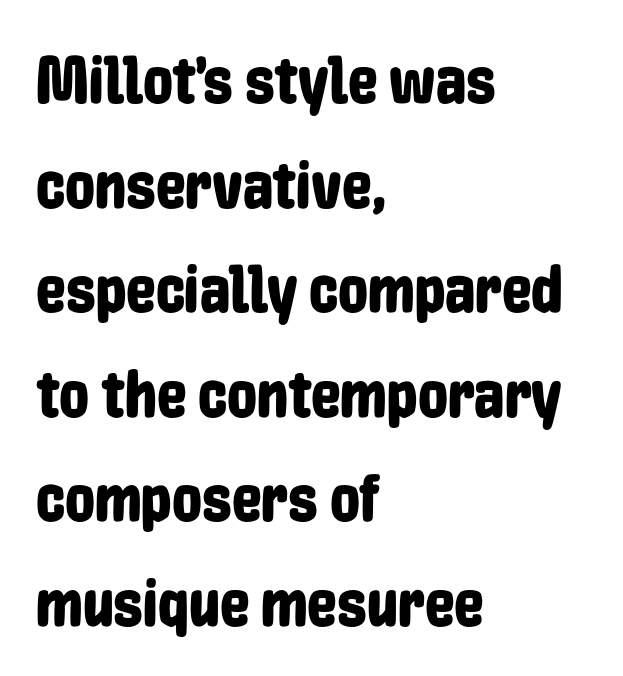
The image shows 67 px condensed sans-serif type, upright; set left-aligned, normal line spacing (1.56x), normal letter spacing, not underlined; low stroke contrast and a medium x-height.
